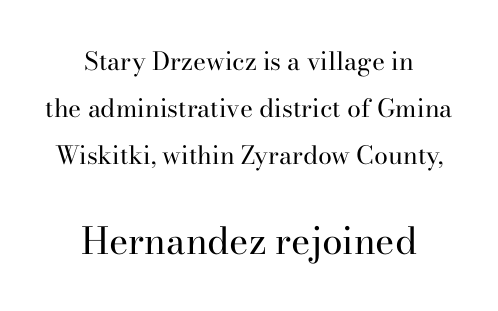
{"serif": "yes", "italic": "no", "bold": "no", "weight": "regular", "width": "normal", "stroke_contrast": "high", "x_height": "small", "monospaced": "no", "underline": "no", "align": "center", "line_spacing_ratio": 1.89, "letter_spacing": "normal", "letter_spacing_em": 0.0, "larger_block": "second", "size_ratio": 1.48, "glyph_px": 37}
